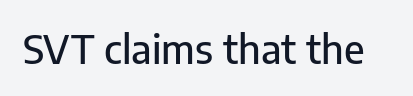
Vertical strokes here are truly vertical. Type without underlining. Here the designer chose a conventional face with non-uniform glyph widths. Font category for this specimen: sans-serif.
